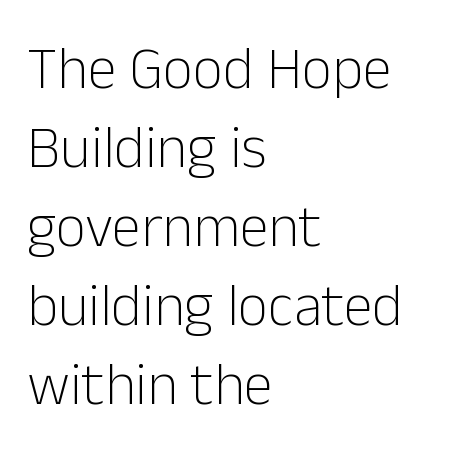
Q: Is the text bold? A: No.
Q: Is the text italic (slanted)? A: No, it is upright.
Q: Is the typeface a serif or a sans-serif typeface? A: Sans-serif.
Q: Is the text underlined? A: No.
Q: How is the paragraph aligned? A: Left-aligned.
Q: Is the spacing between letters normal or unusually wide? A: Normal.
Q: Is the spacing between lines tight, normal or loose? A: Normal.
Q: Width (condensed, normal, or wide)? A: Normal.
Q: Stroke contrast? A: Low.
Q: x-height? A: Medium.
Q: Monospaced? A: No.
